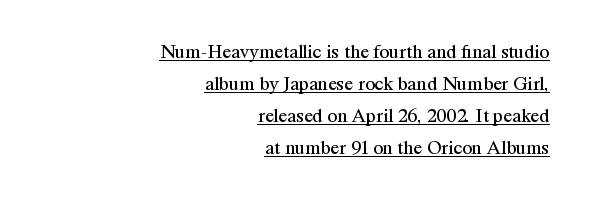
The image shows 20 px text type, upright; set right-aligned, normal line spacing (1.6x), normal letter spacing, underlined.
